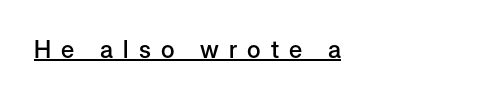
Q: Is the text bold? A: Semi-bold.
Q: Is the text italic (slanted)? A: No, it is upright.
Q: Is the text underlined? A: Yes.
Q: How is the paragraph aligned? A: Left-aligned.
Q: Is the spacing between letters normal or unusually wide? A: Unusually wide.
